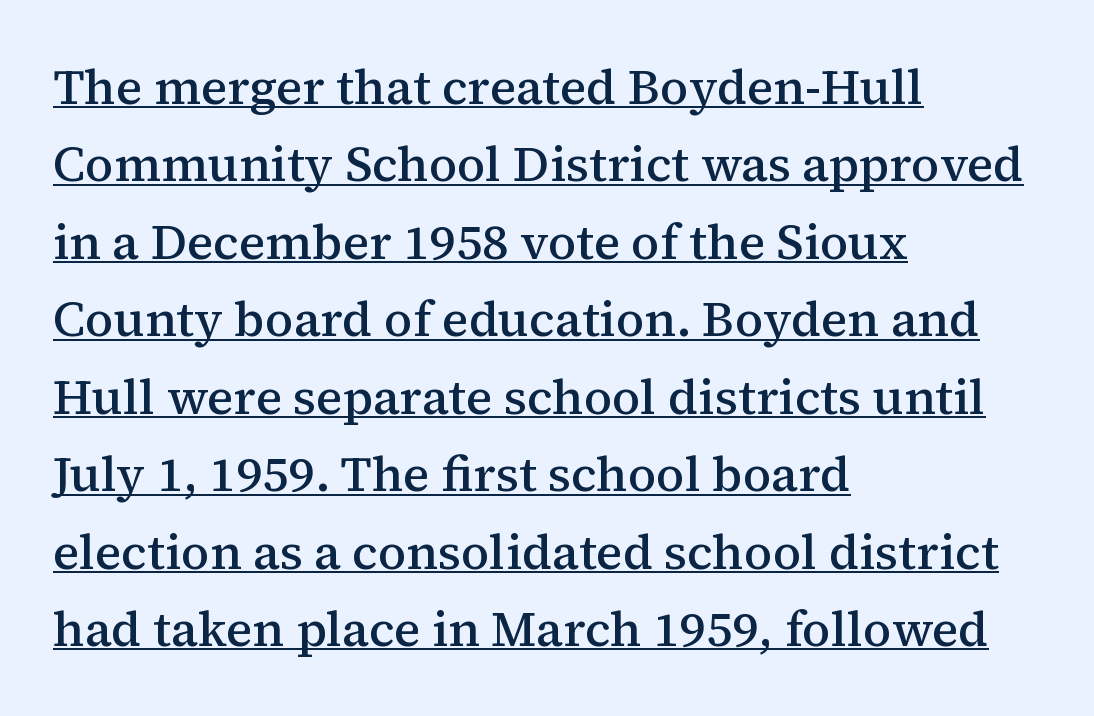
The string is rendered with underlining switched on. Heft: intermediate — a semibold. If you drew a line through each stem, it would be perfectly vertical. This sample keeps an unexceptional amount of space between lines. Do the characters align in a grid? No, the font is proportional.
